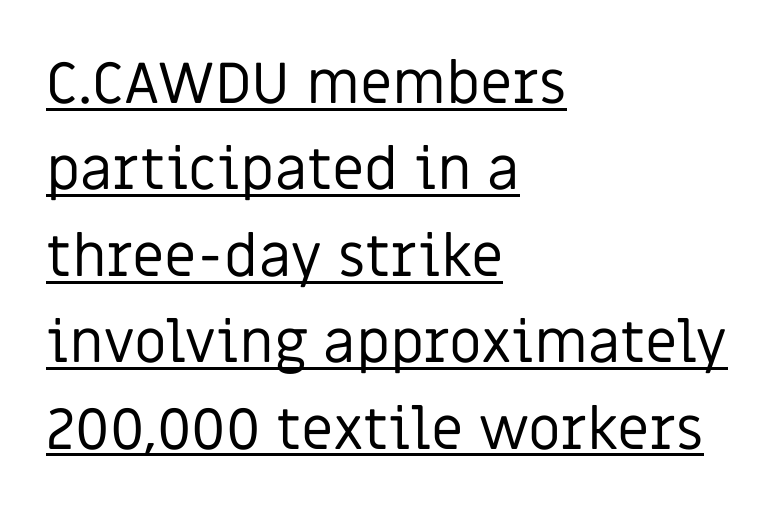
{"serif": "no", "italic": "no", "bold": "no", "weight": "regular", "width": "normal", "stroke_contrast": "low", "x_height": "large", "monospaced": "no", "underline": "yes", "align": "left", "line_spacing": "normal", "line_spacing_ratio": 1.49, "letter_spacing": "normal", "letter_spacing_em": 0.0, "glyph_px": 58}
